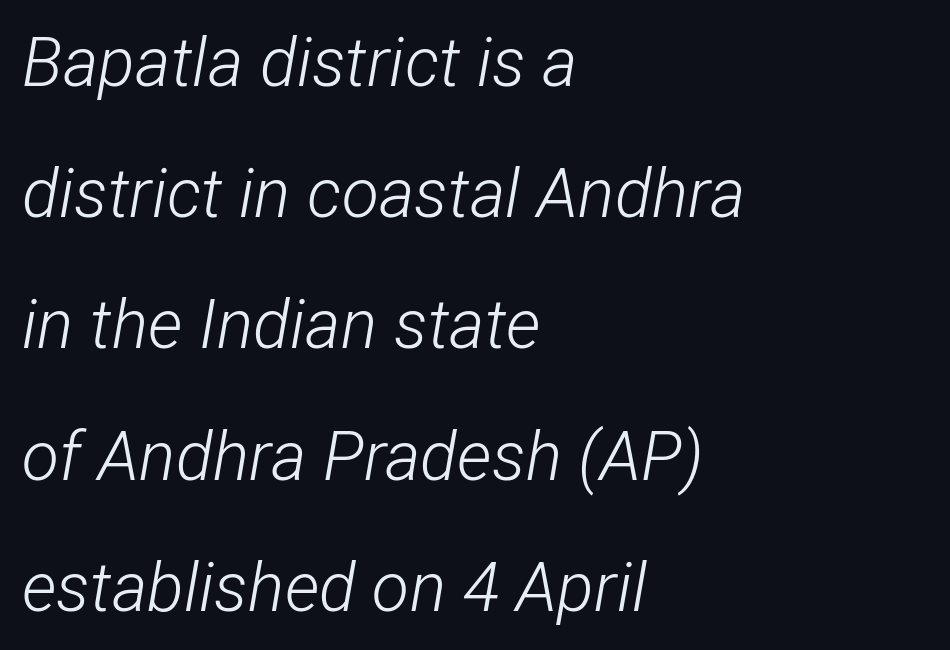
The image shows 68 px light, condensed type, italic (leaning right); set left-aligned, loose line spacing (1.93x), normal letter spacing, not underlined; low stroke contrast and a medium x-height.
